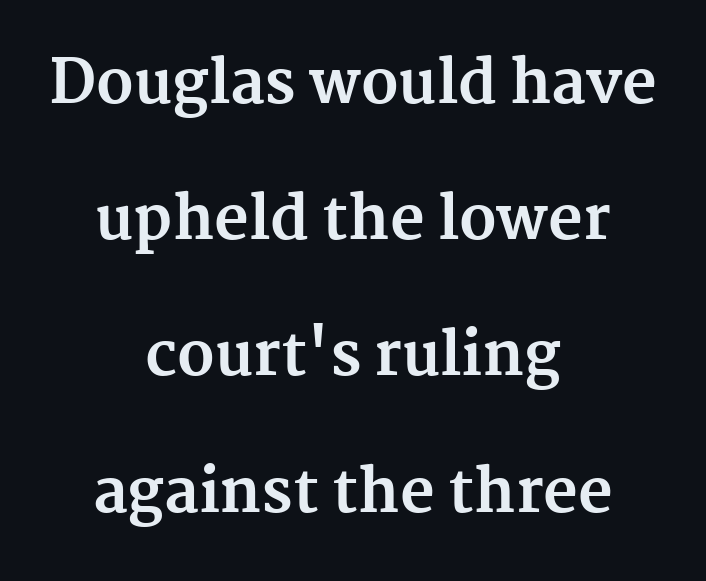
The image shows 60 px bold serif type, upright; set centered, loose line spacing (2.27x), normal letter spacing, not underlined; medium stroke contrast and a medium x-height.
